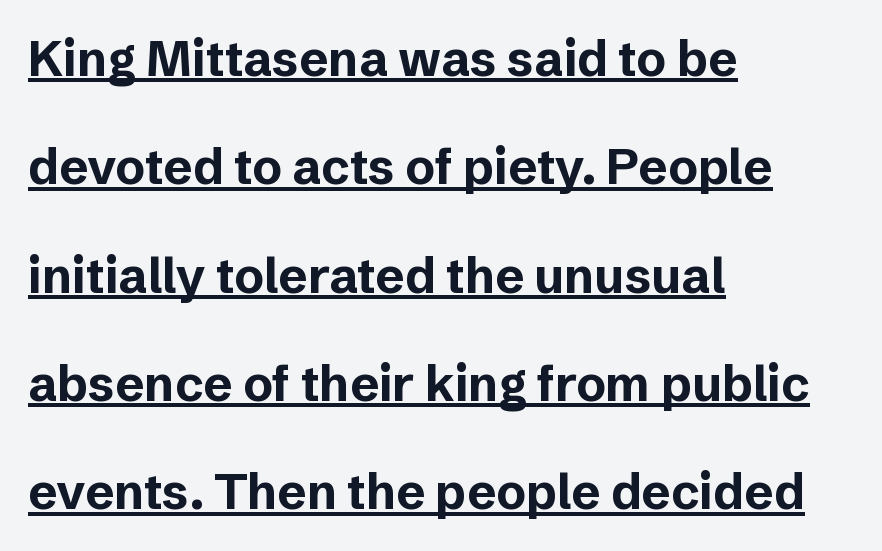
Left-aligned paragraph, ragged on the right. Caption: lettering with a line underneath. The font family rendered here belongs to the sans-serif group. Looks like regular typesetting: each glyph gets only the width it needs. The rendering uses a large line-height, opening up the rows. Does extra space separate the letters? No, they use regular spacing.
